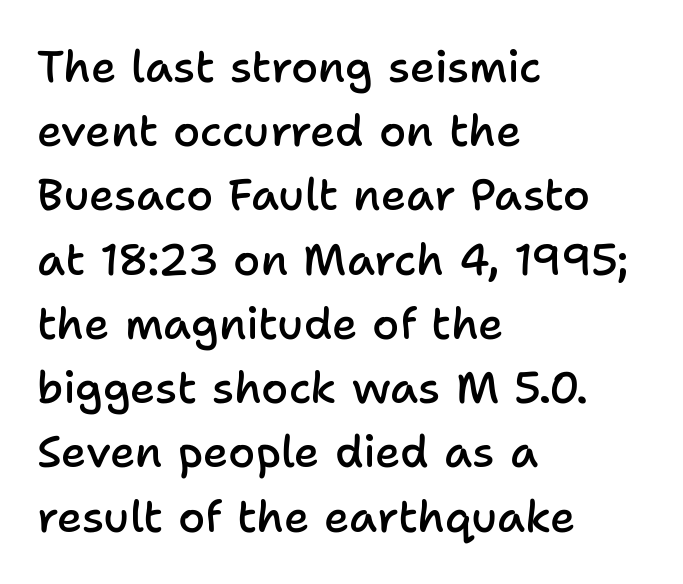
Q: Is the text bold? A: Semi-bold.
Q: Is the text italic (slanted)? A: No, it is upright.
Q: Is the typeface a serif or a sans-serif typeface? A: Sans-serif.
Q: Is the text underlined? A: No.
Q: How is the paragraph aligned? A: Left-aligned.
Q: Is the spacing between letters normal or unusually wide? A: Normal.
Q: Is the spacing between lines tight, normal or loose? A: Normal.
Q: Width (condensed, normal, or wide)? A: Normal.
Q: Stroke contrast? A: Low.
Q: x-height? A: Medium.
Q: Monospaced? A: No.
